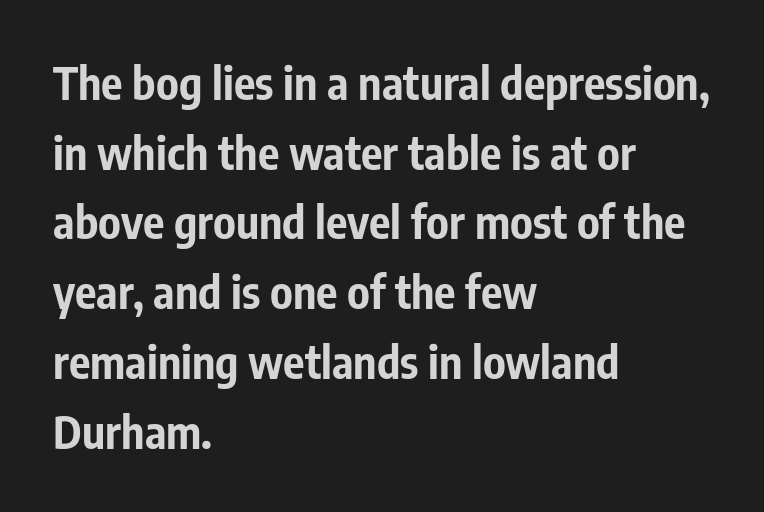
The image shows 45 px bold, condensed sans-serif type, upright; set left-aligned, normal line spacing (1.55x), normal letter spacing, not underlined; low stroke contrast and a medium x-height.
